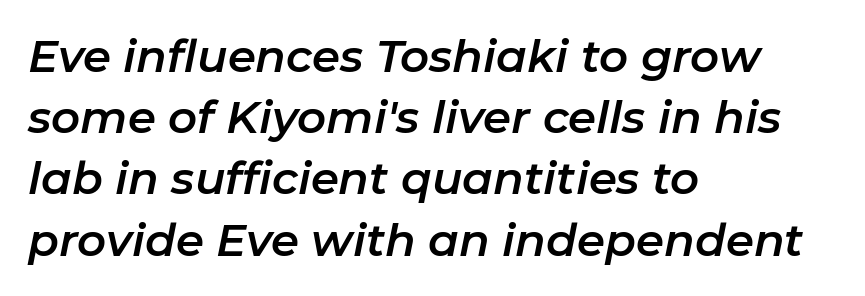
A typesetter would call this leading conventional body-copy spacing. Is the block centered? No — it sits flush against the left margin. What stands out about the letter spacing? Nothing — it is the standard amount. The string is rendered with underlining switched off.
